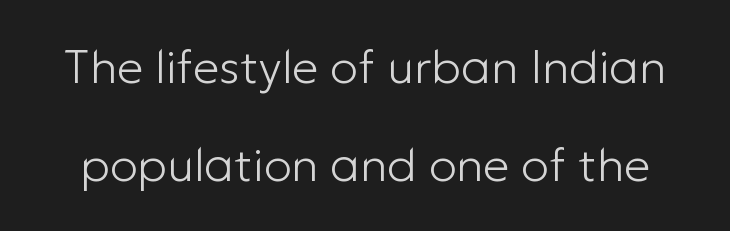
{"serif": "no", "italic": "no", "bold": "no", "weight": "light", "width": "normal", "stroke_contrast": "low", "x_height": "medium", "monospaced": "no", "underline": "no", "line_spacing": "loose", "line_spacing_ratio": 2.08, "letter_spacing": "normal", "letter_spacing_em": 0.0, "glyph_px": 47}
